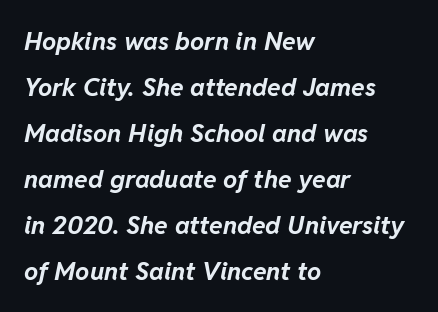
Q: Is the text bold? A: Yes.
Q: Is the text italic (slanted)? A: Yes, it leans right by about 11 degrees.
Q: Is the text underlined? A: No.
Q: How is the paragraph aligned? A: Left-aligned.
Q: Is the spacing between letters normal or unusually wide? A: Normal.
